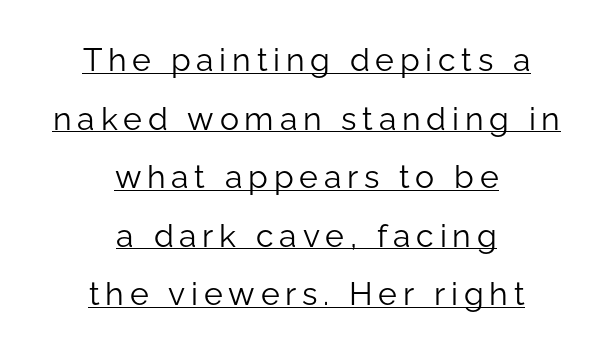
Q: Is the text bold? A: No.
Q: Is the text italic (slanted)? A: No, it is upright.
Q: Is the typeface a serif or a sans-serif typeface? A: Sans-serif.
Q: Is the text underlined? A: Yes.
Q: How is the paragraph aligned? A: Centered.
Q: Width (condensed, normal, or wide)? A: Normal.
Q: Stroke contrast? A: Low.
Q: x-height? A: Medium.
Q: Monospaced? A: No.
